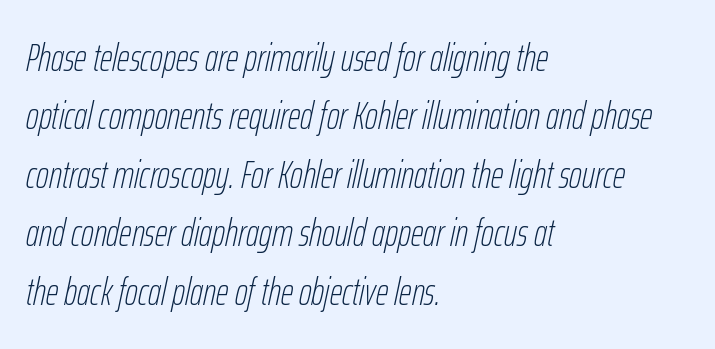
The image shows 39 px thin, condensed type, italic (leaning right); set left-aligned, normal line spacing (1.5x), normal letter spacing, not underlined; low stroke contrast and a medium x-height.
